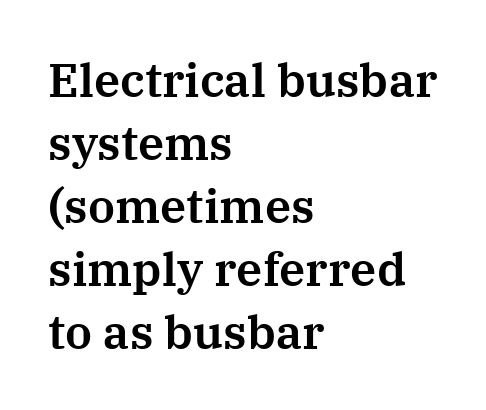
These lines sit exactly where default settings would place them. The zone under the glyphs is completely vacant. Posture: straight, roman, zero tilt. Leftover space on each line is placed entirely after the last word. Typographically, this falls in the serif category.
